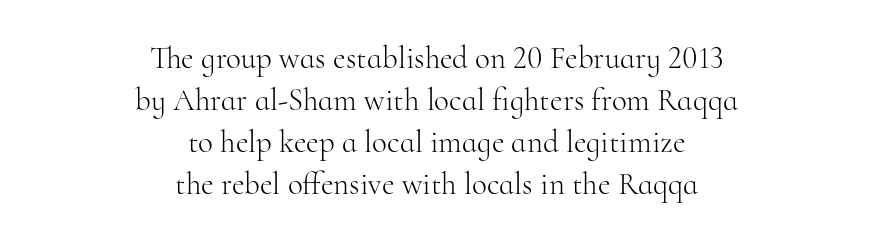
Q: Is the text bold? A: No.
Q: Is the text italic (slanted)? A: No, it is upright.
Q: Is the typeface a serif or a sans-serif typeface? A: Serif.
Q: Is the text underlined? A: No.
Q: How is the paragraph aligned? A: Centered.
Q: Is the spacing between letters normal or unusually wide? A: Normal.
Q: Is the spacing between lines tight, normal or loose? A: Normal.
Q: Width (condensed, normal, or wide)? A: Normal.
Q: Stroke contrast? A: High.
Q: x-height? A: Small.
Q: Monospaced? A: No.
